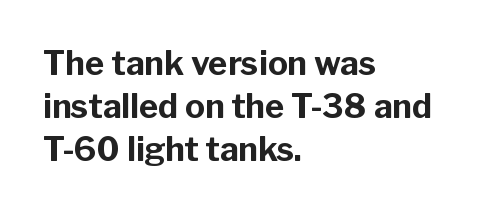
{"serif": "no", "italic": "no", "bold": "yes", "weight": "bold", "width": "normal", "stroke_contrast": "low", "x_height": "medium", "monospaced": "no", "underline": "no", "align": "left", "line_spacing": "normal", "line_spacing_ratio": 1.3, "letter_spacing": "normal", "letter_spacing_em": 0.0, "glyph_px": 33}
